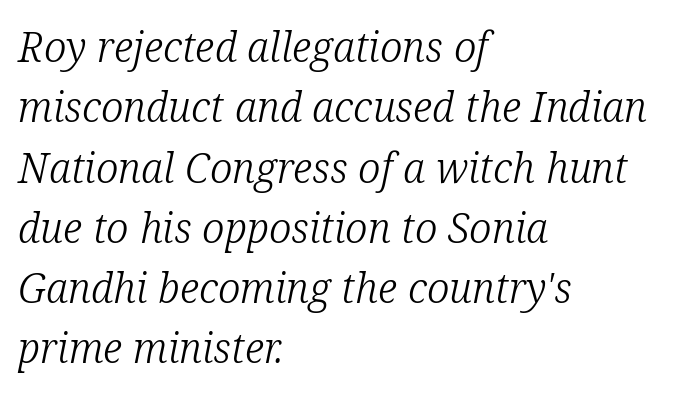
The image shows 41 px light serif type, italic (leaning right); set left-aligned, normal line spacing (1.47x), normal letter spacing, not underlined; low stroke contrast and a medium x-height.
